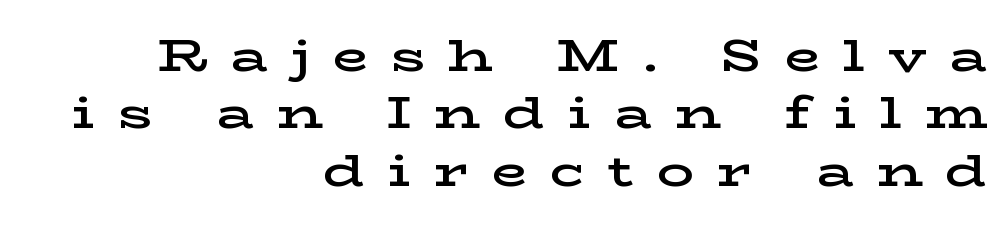
Q: Is the text bold? A: Semi-bold.
Q: Is the text italic (slanted)? A: No, it is upright.
Q: Is the typeface a serif or a sans-serif typeface? A: Serif.
Q: Is the text underlined? A: No.
Q: How is the paragraph aligned? A: Right-aligned.
Q: Is the spacing between letters normal or unusually wide? A: Unusually wide.
Q: Is the spacing between lines tight, normal or loose? A: Normal.
Q: Width (condensed, normal, or wide)? A: Wide.
Q: Stroke contrast? A: Low.
Q: x-height? A: Medium.
Q: Monospaced? A: No.
